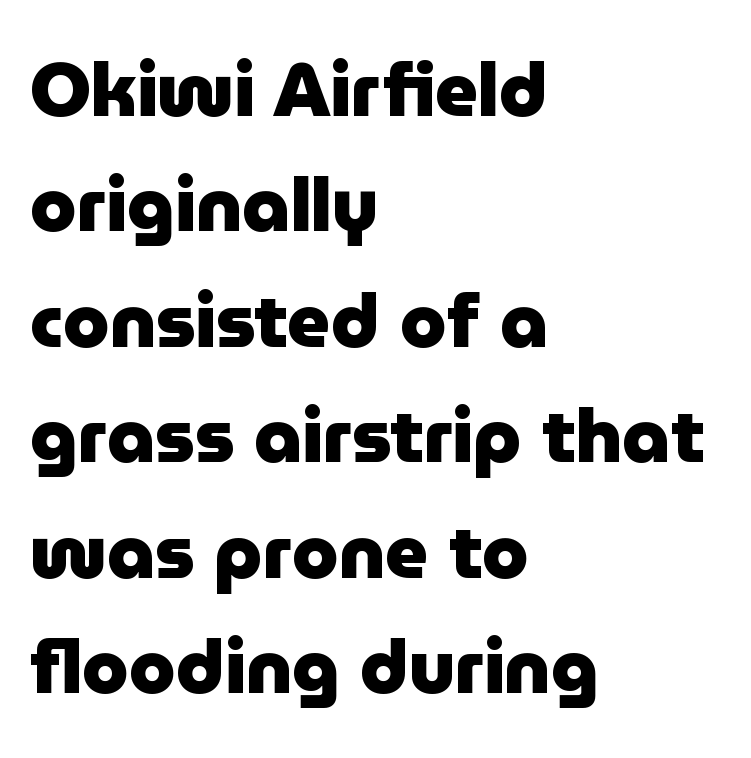
Has an underline been added? It has not. The face used here is proportionally spaced, like ordinary book or web type. You can tell it's not italic because the verticals are truly vertical. Interline gaps are of average width in this sample. Font category for this specimen: sans-serif.
